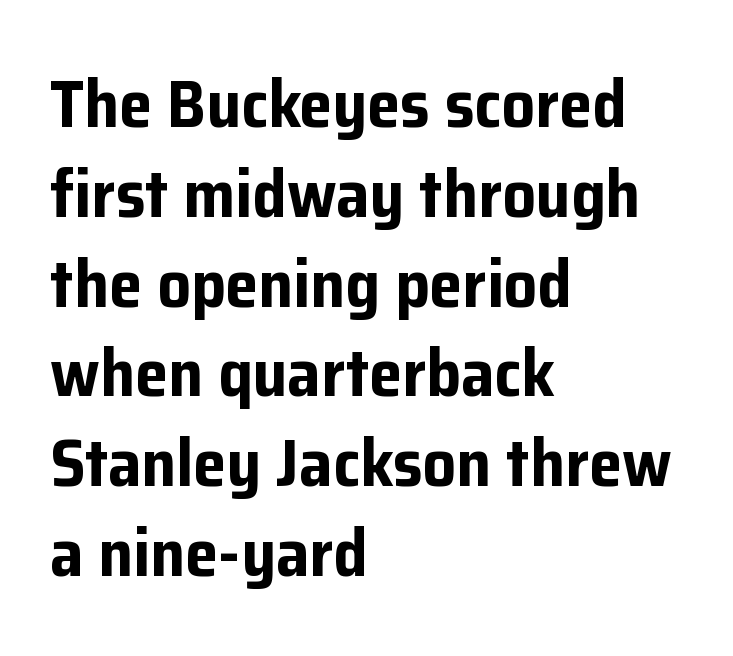
{"serif": "no", "italic": "no", "bold": "yes", "weight": "bold", "width": "normal", "stroke_contrast": "low", "x_height": "medium", "monospaced": "no", "underline": "no", "align": "left", "line_spacing": "normal", "line_spacing_ratio": 1.34, "letter_spacing": "normal", "letter_spacing_em": 0.0, "glyph_px": 67}
